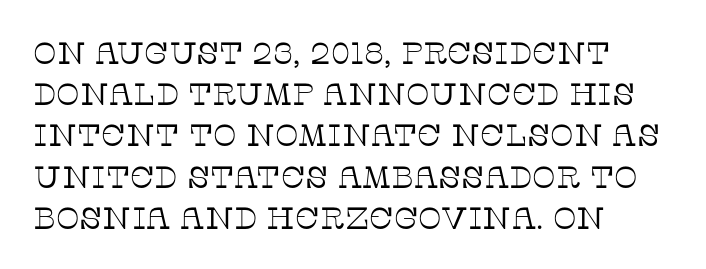
Is this a fixed-width face? No — the glyphs have proportional, varying widths. The face used here is rendered with its standard letterfit. These lines stack with their left ends in a neat column. Clear beneath every line of the passage.
